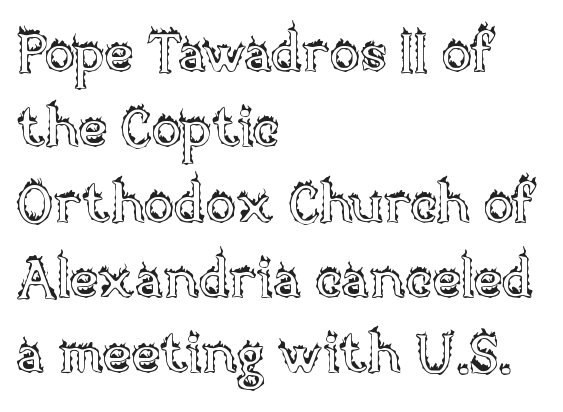
Q: Is the text italic (slanted)? A: No, it is upright.
Q: Is the text underlined? A: No.
Q: How is the paragraph aligned? A: Left-aligned.
Q: Is the spacing between letters normal or unusually wide? A: Normal.
Q: Is the spacing between lines tight, normal or loose? A: Normal.
Q: Width (condensed, normal, or wide)? A: Normal.
Q: x-height? A: Large.
Q: Monospaced? A: No.
